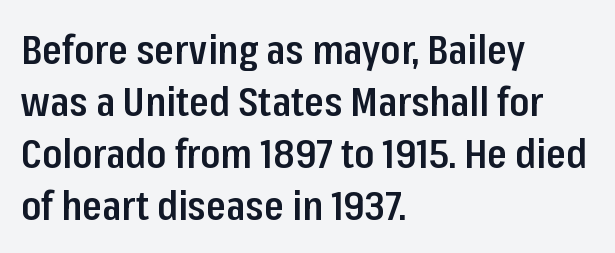
The image shows 40 px semibold, condensed sans-serif type, upright; set left-aligned, normal line spacing (1.3x), normal letter spacing, not underlined; low stroke contrast and a medium x-height.
